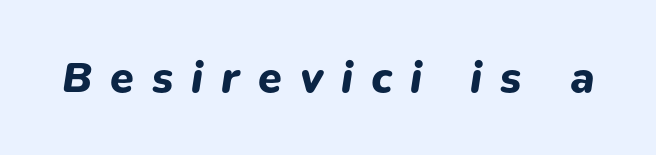
Q: Is the text bold? A: Yes.
Q: Is the text italic (slanted)? A: Yes, it leans right by about 9 degrees.
Q: Is the text underlined? A: No.
Q: Is the spacing between letters normal or unusually wide? A: Unusually wide.
Q: Width (condensed, normal, or wide)? A: Normal.
Q: Stroke contrast? A: Low.
Q: x-height? A: Medium.
Q: Monospaced? A: No.
